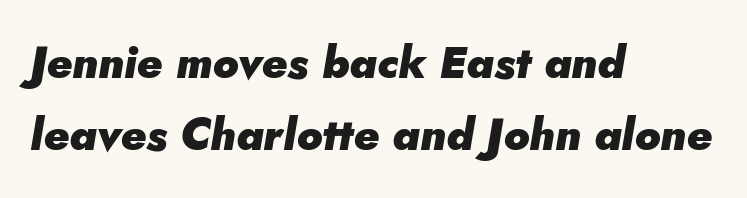
{"italic": "yes", "lean": "right", "slant_degrees": 5, "bold": "yes", "weight": "heavy", "width": "normal", "stroke_contrast": "low", "x_height": "small", "monospaced": "no", "underline": "no", "align": "left", "line_spacing": "normal", "line_spacing_ratio": 1.64, "letter_spacing": "normal", "letter_spacing_em": 0.0, "glyph_px": 44}
